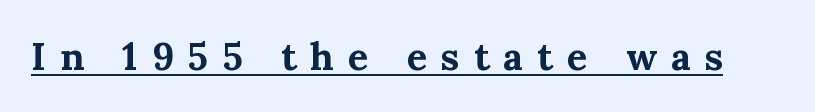
The image shows 38 px bold serif type, upright; set unusually wide letter spacing (+0.37 em), underlined; medium stroke contrast and a medium x-height.
